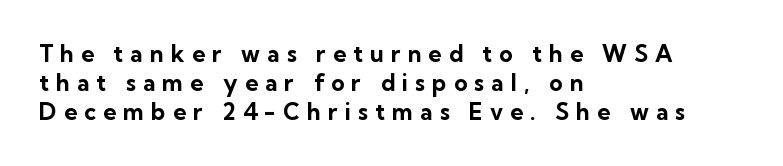
Tall strokes in this sample are plumb rather than angled. A typesetter would call this heavily tracked-out type. Notice how thick the strokes are: this is what a full bold looks like. Is there much room between lines? A standard amount, neither cramped nor airy. Left-aligned paragraph, ragged on the right.
